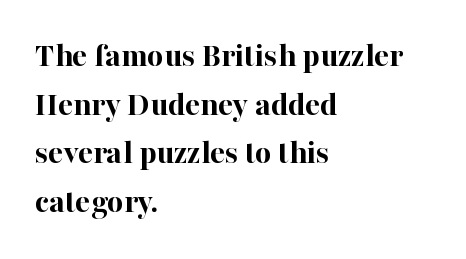
Normally led — the rows are evenly, conventionally spaced. The face used here is proportionally spaced, like ordinary book or web type. Line starts are locked; line ends wander. The glyphs are unaccompanied by any horizontal stroke below them. Every letter is thick-stroked: bold, no question. Does the lettering tilt? It doesn't — this is upright.
